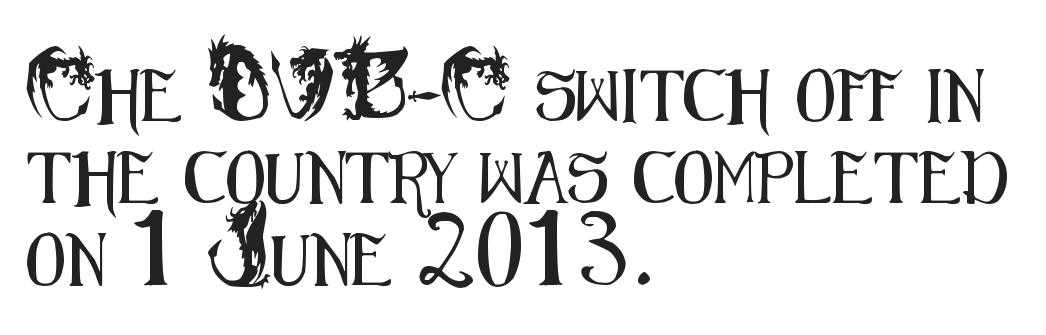
The leading is moderate, giving the passage an even texture. Any mark beneath the type? The region is blank. The characters display no serif detailing; their extremities are plain. You could not count columns in this text — the font is proportionally spaced. A classic flush-left, rag-right setting is used for this passage. The face used here is rendered with its standard letterfit.
